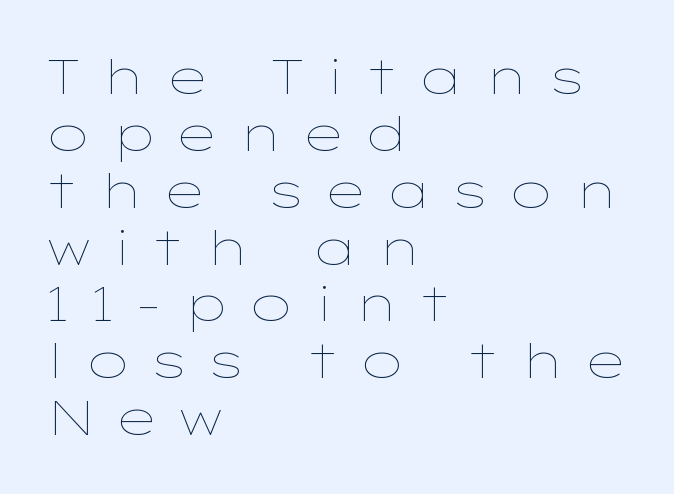
The image shows 49 px thin, wide type, upright; set left-aligned, line spacing 1.16x, unusually wide letter spacing (+0.37 em), not underlined; low stroke contrast and a medium x-height.
